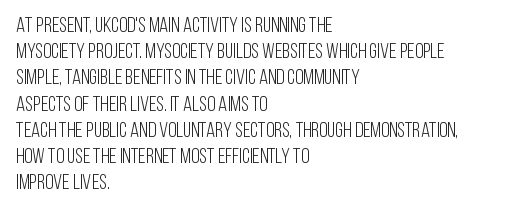
The image shows 21 px text type, upright; set left-aligned, normal line spacing (1.25x), normal letter spacing, not underlined.
